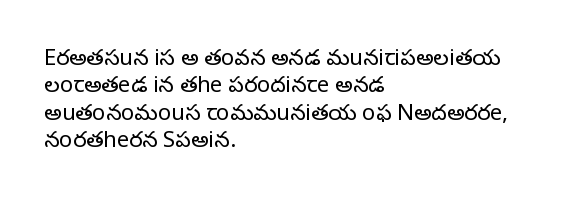
Counters stay open thanks to moderate or lighter strokes. All the whitespace from short lines collects on the right. Normally led — the rows are evenly, conventionally spaced. The glyphs are unaccompanied by any horizontal stroke below them.
